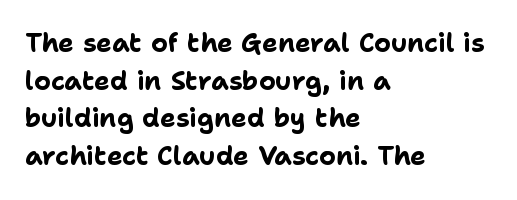
{"italic": "no", "bold": "yes", "underline": "no", "align": "left", "line_spacing": "normal", "line_spacing_ratio": 1.45, "letter_spacing": "normal", "letter_spacing_em": 0.0, "glyph_px": 26}
